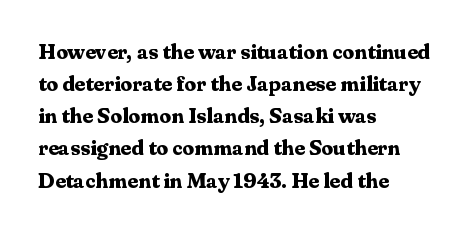
{"italic": "no", "bold": "yes", "underline": "no", "align": "left", "line_spacing": "normal", "line_spacing_ratio": 1.53, "letter_spacing": "normal", "letter_spacing_em": 0.0, "glyph_px": 21}
